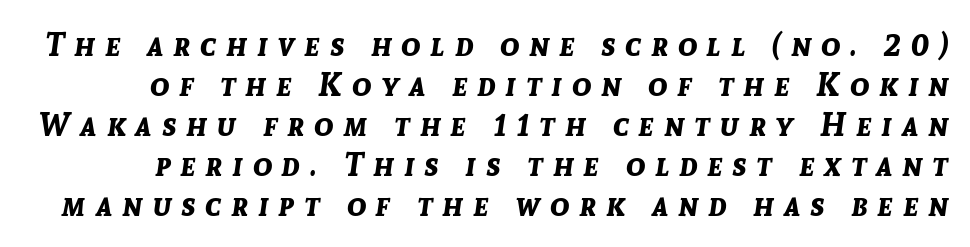
A normal amount of white space separates one row of letters from the next. Plenty of ink on the page — the face is bold. The letters are slanted; this is an italic face. Varying glyph widths throughout — classic text-font behaviour. Descenders hang freely into open space.
